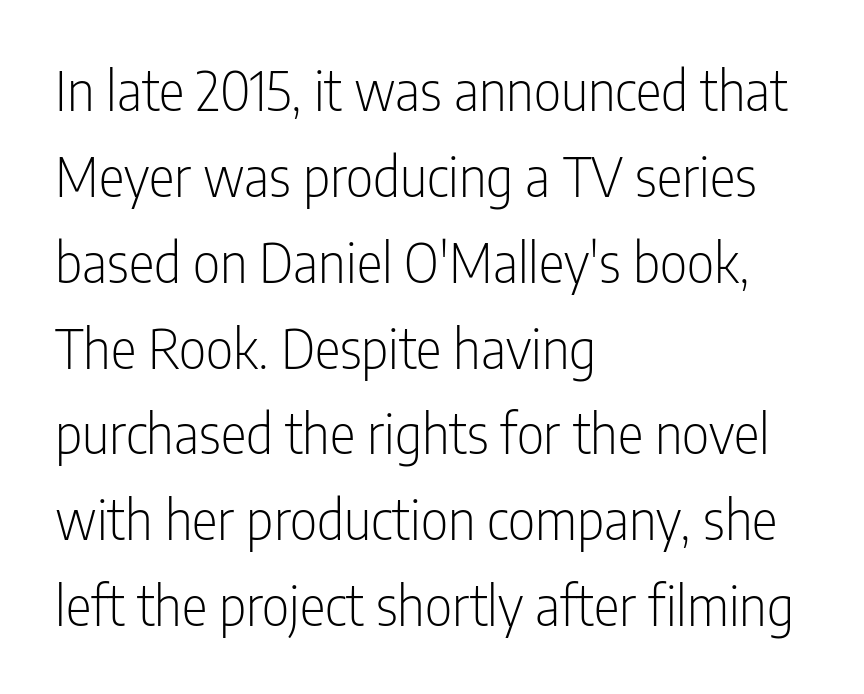
{"serif": "no", "italic": "no", "bold": "no", "weight": "light", "width": "condensed", "stroke_contrast": "low", "x_height": "medium", "monospaced": "no", "underline": "no", "align": "left", "line_spacing": "normal", "line_spacing_ratio": 1.59, "letter_spacing": "normal", "letter_spacing_em": 0.0, "glyph_px": 54}
